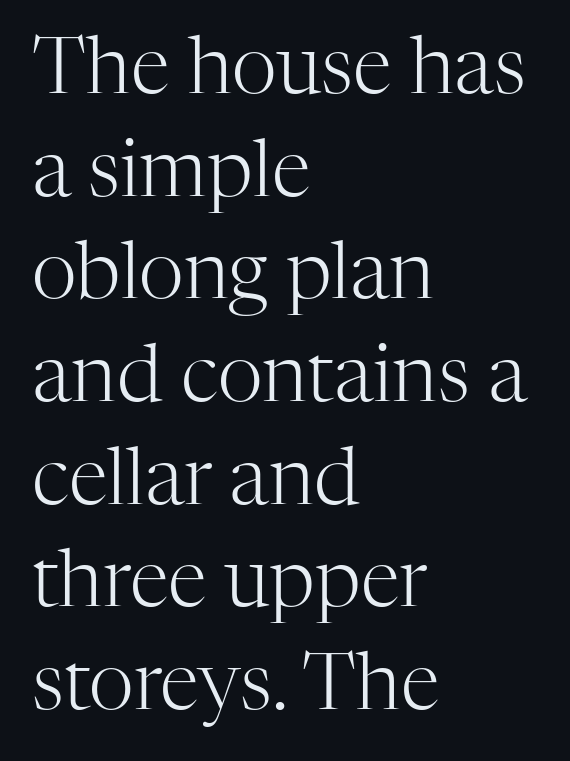
Q: Is the text bold? A: No.
Q: Is the text italic (slanted)? A: No, it is upright.
Q: Is the typeface a serif or a sans-serif typeface? A: Serif.
Q: Is the text underlined? A: No.
Q: How is the paragraph aligned? A: Left-aligned.
Q: Is the spacing between letters normal or unusually wide? A: Normal.
Q: Is the spacing between lines tight, normal or loose? A: Normal.
Q: Width (condensed, normal, or wide)? A: Normal.
Q: Stroke contrast? A: High.
Q: x-height? A: Medium.
Q: Monospaced? A: No.
